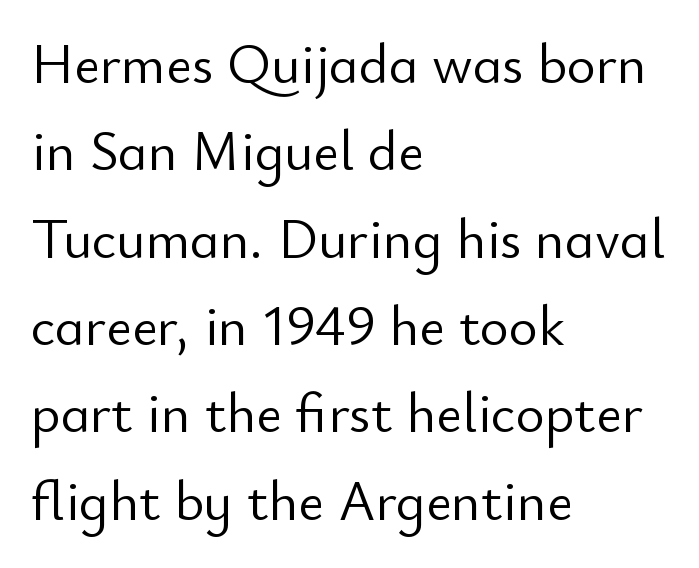
{"serif": "no", "italic": "no", "bold": "no", "weight": "light", "width": "normal", "stroke_contrast": "low", "x_height": "small", "monospaced": "no", "underline": "no", "align": "left", "line_spacing": "normal", "line_spacing_ratio": 1.56, "letter_spacing": "normal", "letter_spacing_em": 0.0, "glyph_px": 56}
